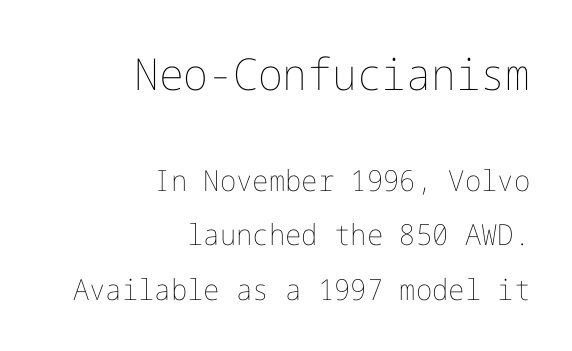
{"italic": "no", "bold": "no", "weight": "thin", "width": "normal", "stroke_contrast": "low", "x_height": "medium", "underline": "no", "align": "right", "line_spacing_ratio": 1.88, "letter_spacing": "normal", "letter_spacing_em": 0.0, "larger_block": "first", "size_ratio": 1.52, "glyph_px": 44}
